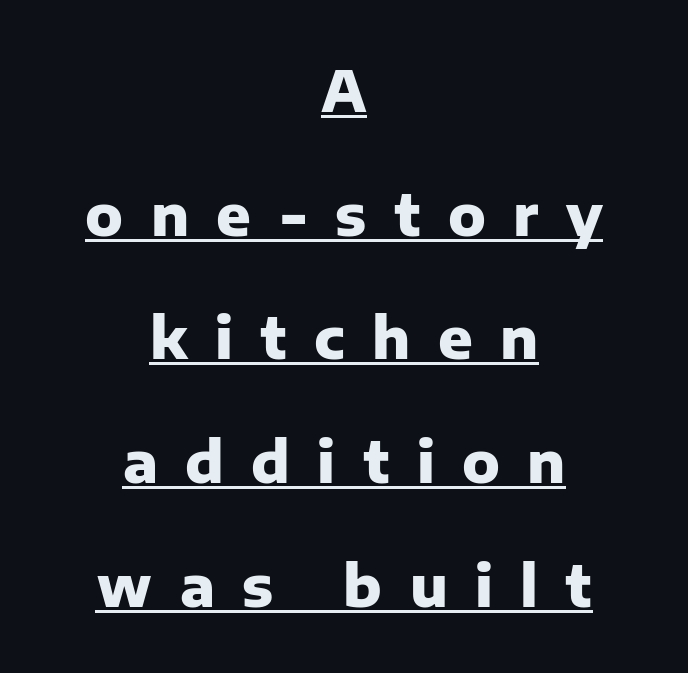
The rendering uses natural spacing where letterforms have individual widths. How heavy is the stroke? Heavy — this is a bold. How would I describe the line gaps? Wide and relaxed. Nothing sits at the stroke ends, so this counts as sans-serif.
